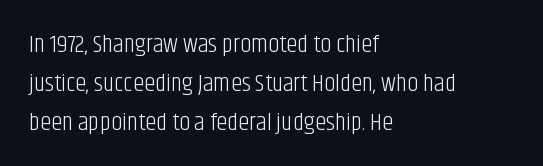
Q: Is the text bold? A: No.
Q: Is the text italic (slanted)? A: No, it is upright.
Q: Is the text underlined? A: No.
Q: How is the paragraph aligned? A: Left-aligned.
Q: Is the spacing between letters normal or unusually wide? A: Normal.
Q: Is the spacing between lines tight, normal or loose? A: Normal.
